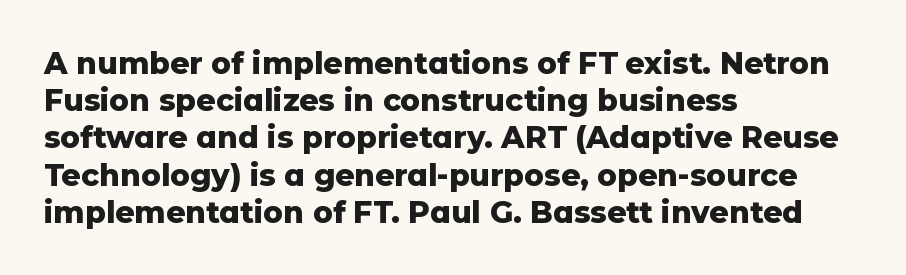
Reading down the block, your eye returns to a fixed left position each line. Think of a printed novel: that variable character pitch is what you see here. The face used here is a sans, in the tradition of grotesques and geometrics. No word sits above an underline. Heft: maximum for text — a bold.
